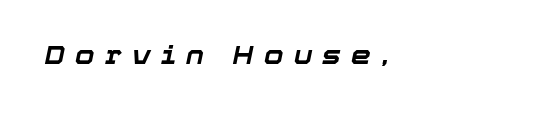
The image shows 25 px bold type, italic (leaning right); set unusually wide letter spacing (+0.41 em), not underlined.
